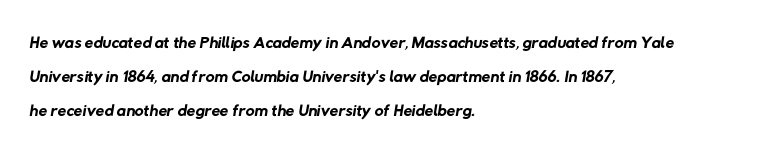
A clean baseline with only descenders dipping below it. Counters stay open thanks to moderate or lighter strokes. Words appear dense and cohesive because spacing is normal. Quick note: interline space is typical. Alignment: flush left.
